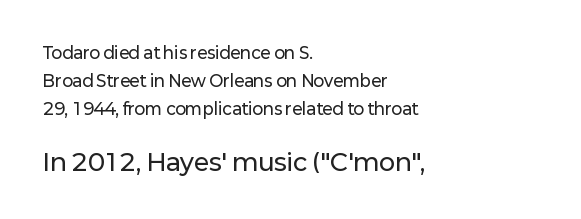
Rule under the text: the space is simply empty. Spacing between characters is what you'd get straight out of the box. Alignment: flush left. Character size in the trailing block exceeds that of the leading block. Italic: no, the glyphs are upright roman.
